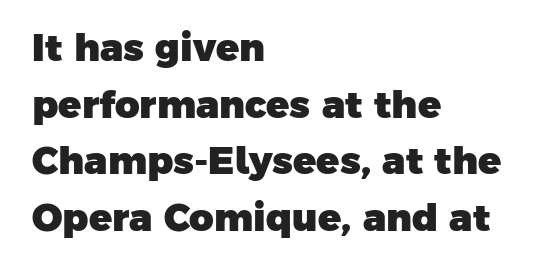
The image shows 38 px heavy sans-serif type; set left-aligned, normal line spacing (1.49x), normal letter spacing, not underlined; low stroke contrast and a medium x-height.
